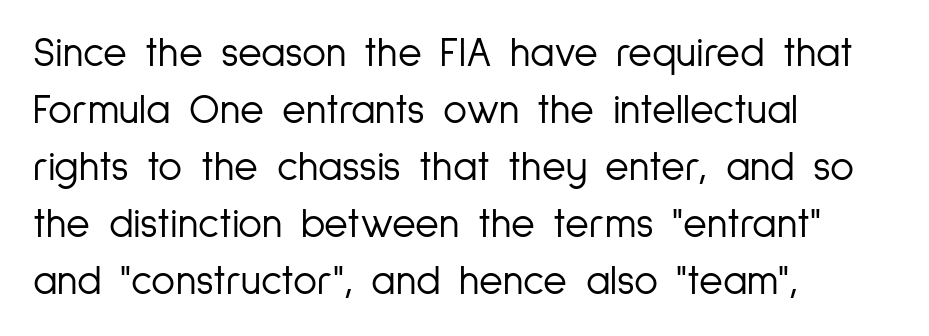
The image shows 41 px light, condensed sans-serif type, upright; set left-aligned, normal line spacing (1.39x), normal letter spacing, not underlined; low stroke contrast and a medium x-height.
